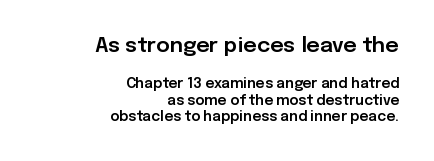
Q: Is the text italic (slanted)? A: No, it is upright.
Q: Is the text underlined? A: No.
Q: How is the paragraph aligned? A: Right-aligned.
Q: Is the spacing between letters normal or unusually wide? A: Normal.
Q: Which block of text is set in a larger size, the first (top) or the second (bottom)? A: The first (top) one.
